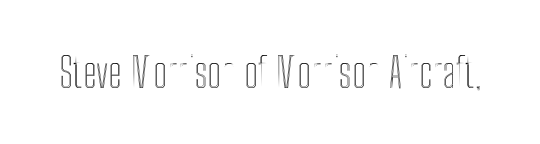
Here the designer chose a conventional face with non-uniform glyph widths. The strip under each line holds only bare page. The gaps between neighbouring characters are ordinary and unremarkable. Posture: straight, roman, zero tilt.
